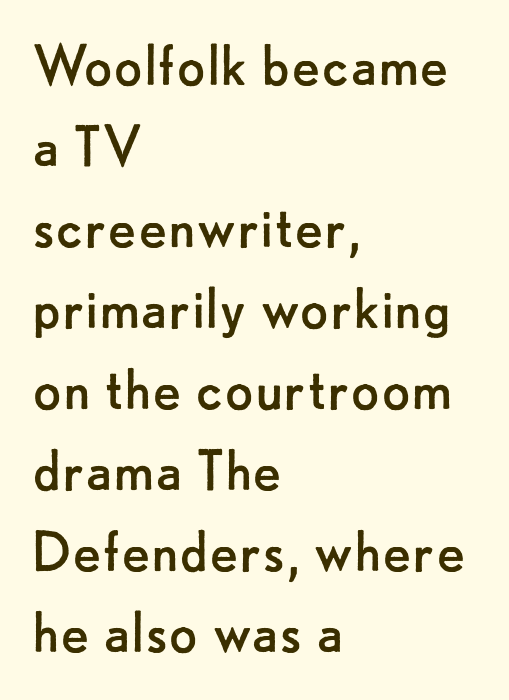
Q: Is the text bold? A: No.
Q: Is the text italic (slanted)? A: No, it is upright.
Q: Is the typeface a serif or a sans-serif typeface? A: Sans-serif.
Q: Is the text underlined? A: No.
Q: How is the paragraph aligned? A: Left-aligned.
Q: Is the spacing between letters normal or unusually wide? A: Normal.
Q: Width (condensed, normal, or wide)? A: Normal.
Q: Stroke contrast? A: Low.
Q: x-height? A: Small.
Q: Monospaced? A: No.
